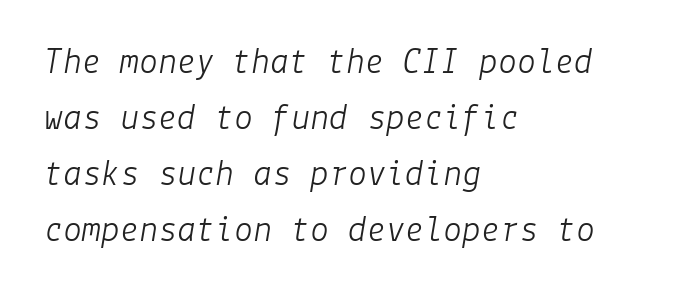
The image shows 38 px light type, italic (leaning right); set left-aligned, normal line spacing (1.47x), normal letter spacing, not underlined; low stroke contrast and a medium x-height.
